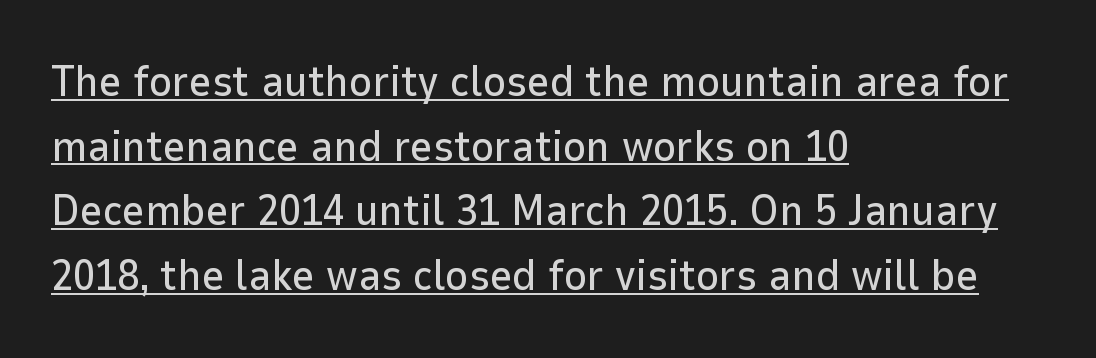
Underline: present. All the whitespace from short lines collects on the right. The glyphs in this specimen are sans serif. The rows are spaced the way most documents space them.
